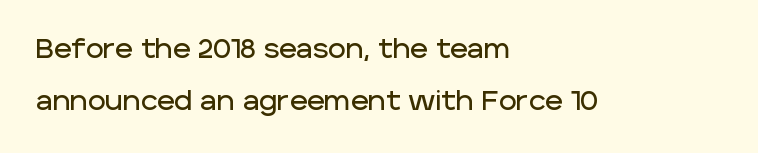
{"italic": "no", "underline": "no", "align": "left", "line_spacing": "loose", "line_spacing_ratio": 1.93, "letter_spacing": "normal", "letter_spacing_em": 0.0, "glyph_px": 27}
